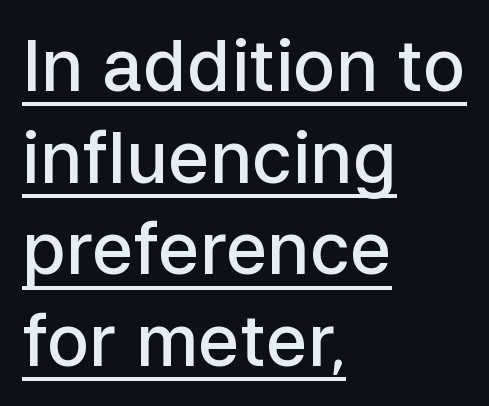
Glance below the letters and you will spot a drawn line. Is this a fixed-width face? No — the glyphs have proportional, varying widths. Compared with a centered layout, this one pins lines to the left instead. The passage shown is typeset with a sans-serif family. Summary of vertical rhythm: regular, with standard interline spacing. Italic: no, the glyphs are upright roman.
